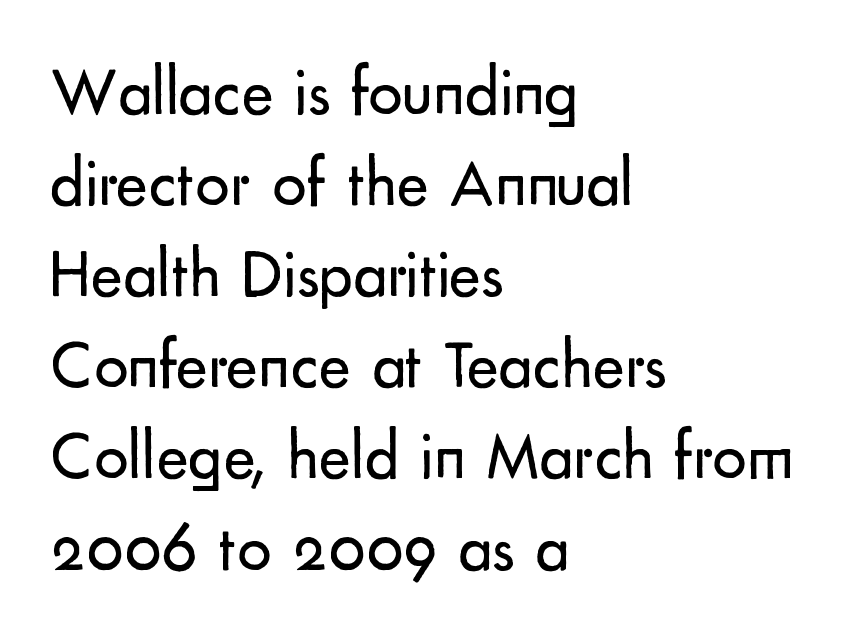
The image shows 68 px regular-weight sans-serif type, upright; set left-aligned, normal line spacing (1.34x), normal letter spacing, not underlined; low stroke contrast and a small x-height.
